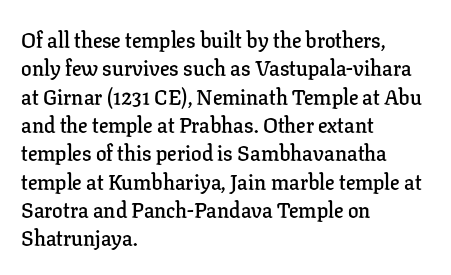
Q: Is the text bold? A: Semi-bold.
Q: Is the text italic (slanted)? A: No, it is upright.
Q: Is the text underlined? A: No.
Q: How is the paragraph aligned? A: Left-aligned.
Q: Is the spacing between letters normal or unusually wide? A: Normal.
Q: Is the spacing between lines tight, normal or loose? A: Normal.
